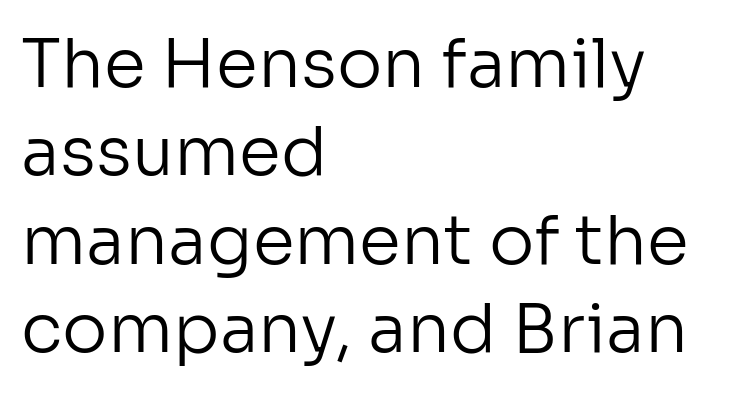
Q: Is the text bold? A: No.
Q: Is the text italic (slanted)? A: No, it is upright.
Q: Is the typeface a serif or a sans-serif typeface? A: Sans-serif.
Q: Is the text underlined? A: No.
Q: How is the paragraph aligned? A: Left-aligned.
Q: Is the spacing between letters normal or unusually wide? A: Normal.
Q: Is the spacing between lines tight, normal or loose? A: Normal.
Q: Width (condensed, normal, or wide)? A: Normal.
Q: Stroke contrast? A: Low.
Q: x-height? A: Medium.
Q: Monospaced? A: No.
